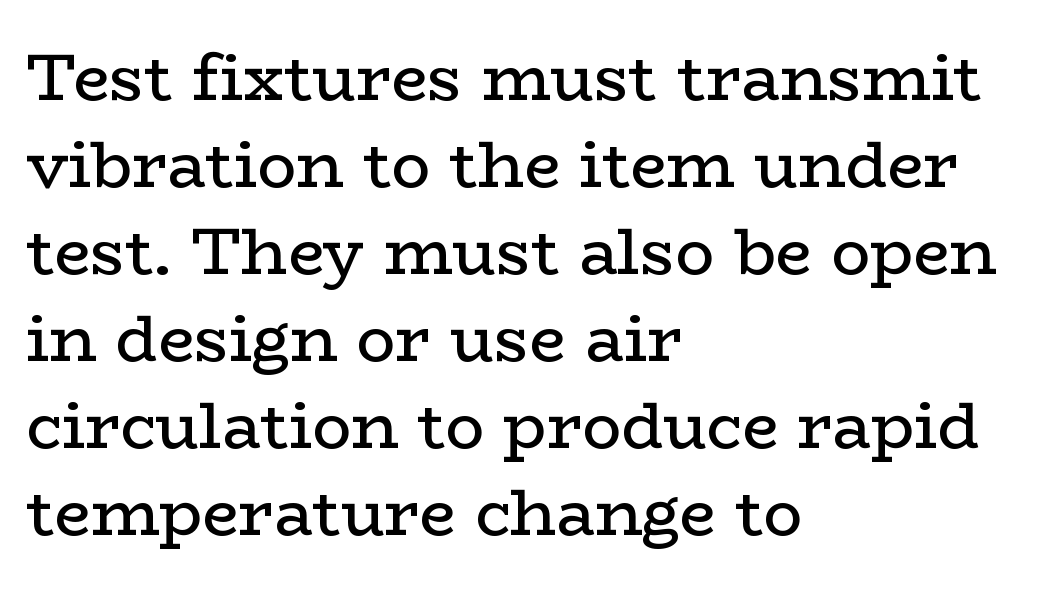
The image shows 65 px regular-weight, wide serif type, upright; set left-aligned, normal line spacing (1.34x), normal letter spacing, not underlined; low stroke contrast and a medium x-height.
